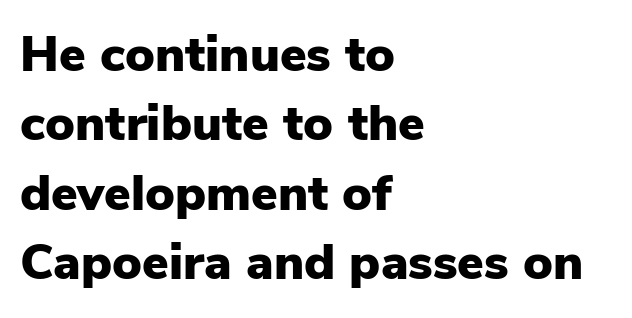
{"serif": "no", "italic": "no", "bold": "yes", "weight": "heavy", "width": "normal", "stroke_contrast": "low", "x_height": "medium", "monospaced": "no", "underline": "no", "align": "left", "line_spacing": "normal", "line_spacing_ratio": 1.39, "letter_spacing": "normal", "letter_spacing_em": 0.0, "glyph_px": 50}
